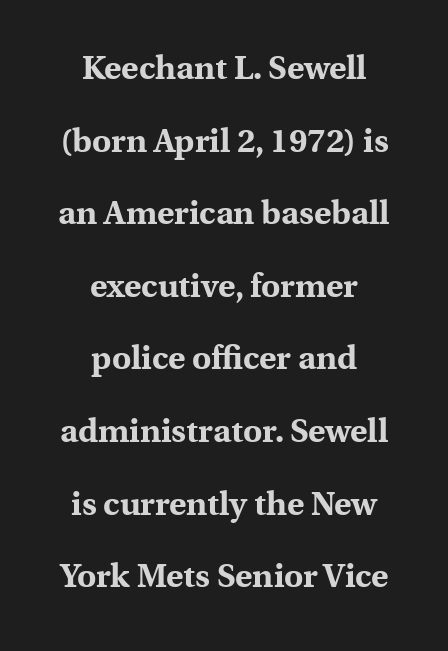
The image shows 33 px bold serif type, upright; set centered, loose line spacing (2.2x), normal letter spacing, not underlined; a medium x-height.
